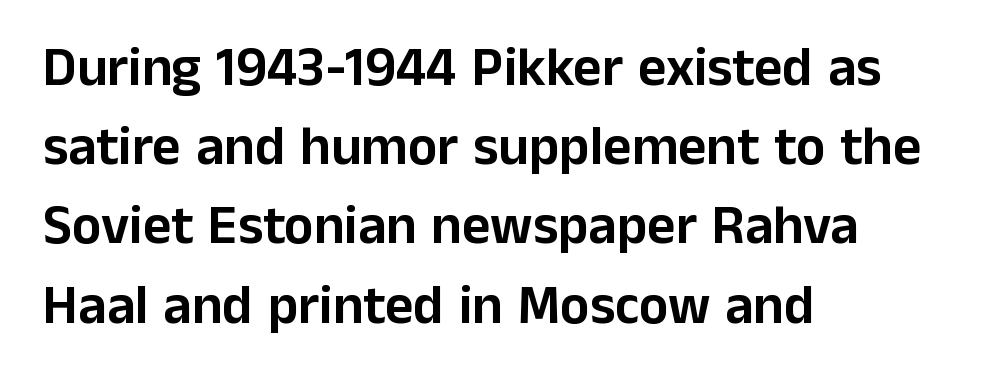
You could not count columns in this text — the font is proportionally spaced. A roman cut, with each character standing at attention. To sum up the face: it is a sans, with no serifs. The strip under each line holds only bare page. Students, observe: this is what conventionally led text looks like.
